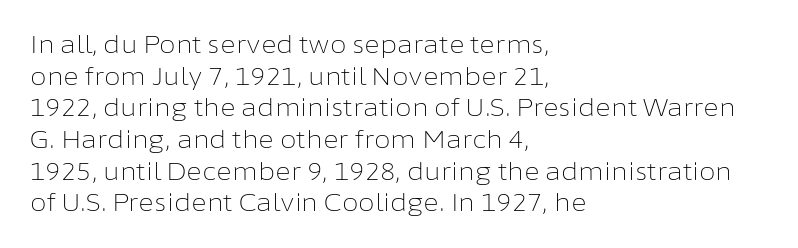
The image shows 24 px text type, upright; set left-aligned, normal line spacing (1.32x), normal letter spacing, not underlined.
